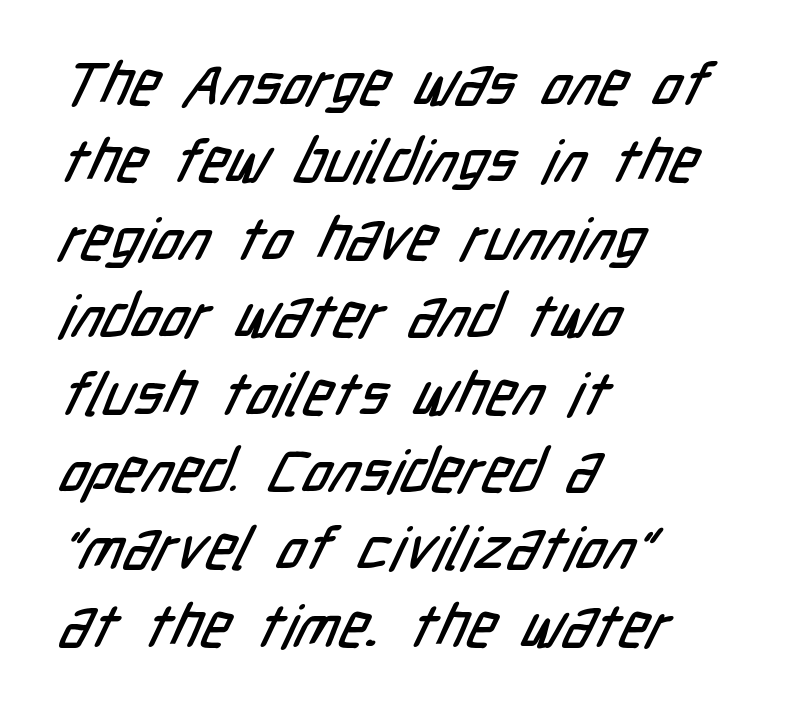
{"serif": "no", "width": "condensed", "stroke_contrast": "low", "x_height": "medium", "monospaced": "no", "underline": "no", "align": "left", "line_spacing": "normal", "line_spacing_ratio": 1.29, "letter_spacing": "normal", "letter_spacing_em": 0.0, "glyph_px": 60}
